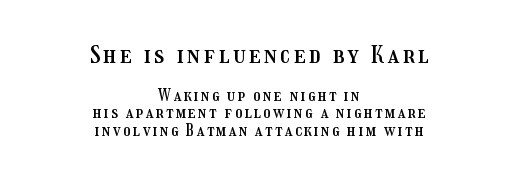
The image shows 24 px text type, upright; set centered, tight line spacing (1.08x), not underlined; the first (top) block is 1.5x larger.
